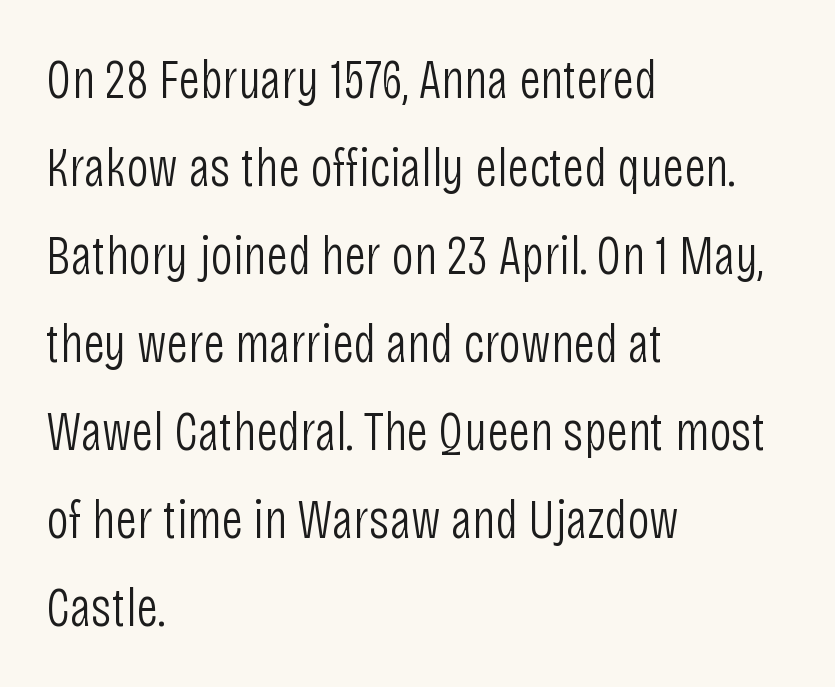
{"serif": "no", "italic": "no", "bold": "no", "weight": "light", "width": "condensed", "stroke_contrast": "low", "x_height": "large", "monospaced": "no", "underline": "no", "align": "left", "line_spacing": "normal", "line_spacing_ratio": 1.6, "letter_spacing": "normal", "letter_spacing_em": 0.0, "glyph_px": 55}
